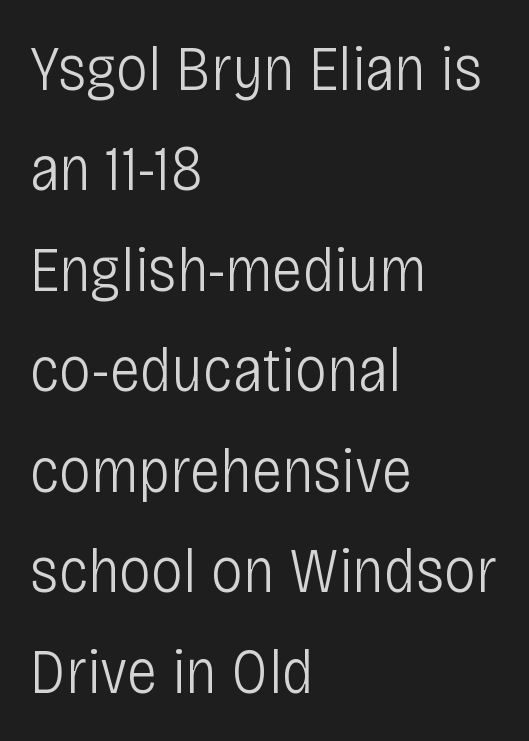
{"serif": "no", "italic": "no", "bold": "no", "weight": "light", "width": "condensed", "stroke_contrast": "low", "x_height": "large", "monospaced": "no", "underline": "no", "align": "left", "line_spacing": "normal", "line_spacing_ratio": 1.57, "letter_spacing": "normal", "letter_spacing_em": 0.0, "glyph_px": 64}
